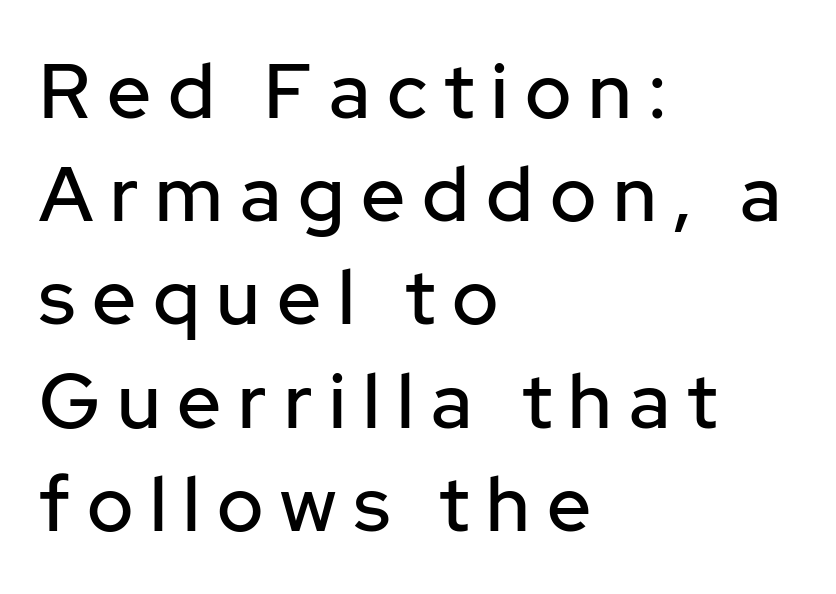
Teacher's note: observe the even left margin — that is flush-left alignment. Anything drawn beneath the words? Only blank space. Here the designer chose a conventional face with non-uniform glyph widths. Successive baselines arrive at the customary interval. Grotesque or geometric, the face here clearly has no serifs. Look at the tracking — it's clearly loosened, letters drifting apart.
